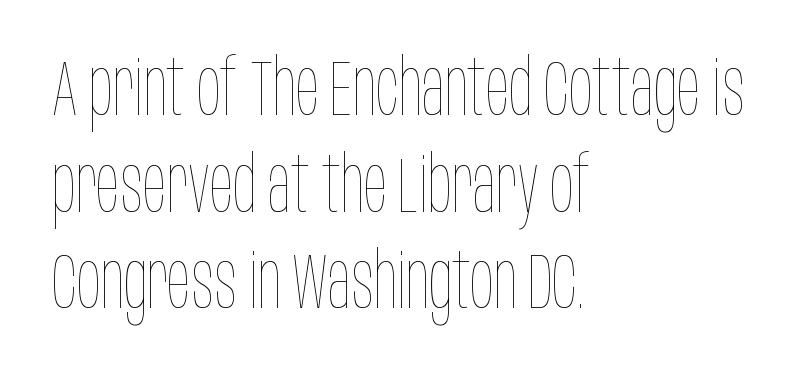
The image shows 78 px thin, condensed type, upright; set left-aligned, line spacing 1.24x, normal letter spacing, not underlined; low stroke contrast and a large x-height.
